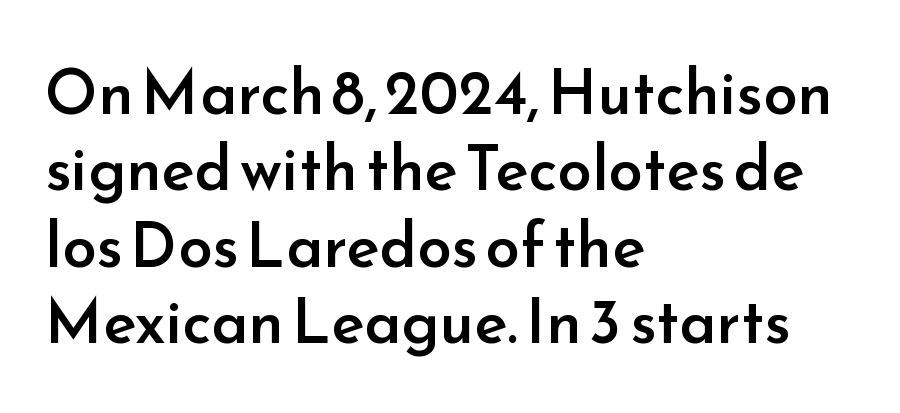
Q: Is the text bold? A: Semi-bold.
Q: Is the text italic (slanted)? A: No, it is upright.
Q: Is the typeface a serif or a sans-serif typeface? A: Sans-serif.
Q: Is the text underlined? A: No.
Q: How is the paragraph aligned? A: Left-aligned.
Q: Is the spacing between letters normal or unusually wide? A: Normal.
Q: Width (condensed, normal, or wide)? A: Normal.
Q: Stroke contrast? A: Low.
Q: x-height? A: Small.
Q: Monospaced? A: No.
